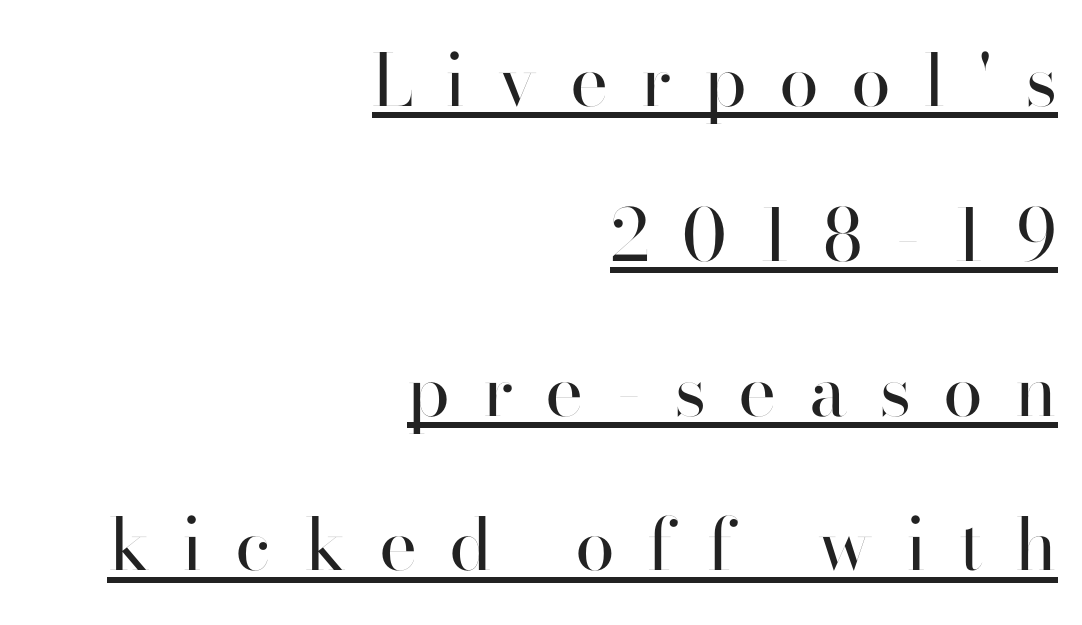
Q: Is the text bold? A: No.
Q: Is the text italic (slanted)? A: No, it is upright.
Q: Is the typeface a serif or a sans-serif typeface? A: Sans-serif.
Q: Is the text underlined? A: Yes.
Q: How is the paragraph aligned? A: Right-aligned.
Q: Is the spacing between letters normal or unusually wide? A: Unusually wide.
Q: Is the spacing between lines tight, normal or loose? A: Loose.
Q: Width (condensed, normal, or wide)? A: Normal.
Q: Stroke contrast? A: High.
Q: x-height? A: Small.
Q: Monospaced? A: No.
